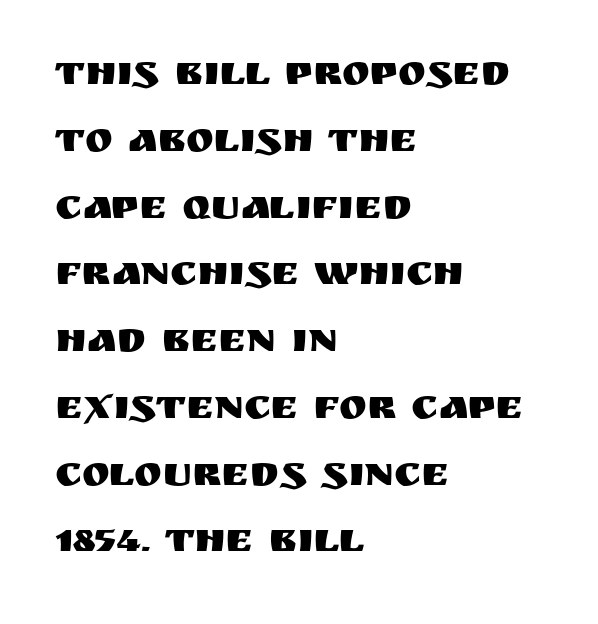
Q: Is the text italic (slanted)? A: No, it is upright.
Q: Is the typeface a serif or a sans-serif typeface? A: Sans-serif.
Q: Is the text underlined? A: No.
Q: How is the paragraph aligned? A: Left-aligned.
Q: Is the spacing between letters normal or unusually wide? A: Normal.
Q: Is the spacing between lines tight, normal or loose? A: Normal.
Q: Width (condensed, normal, or wide)? A: Normal.
Q: Stroke contrast? A: Medium.
Q: x-height? A: Large.
Q: Monospaced? A: No.
